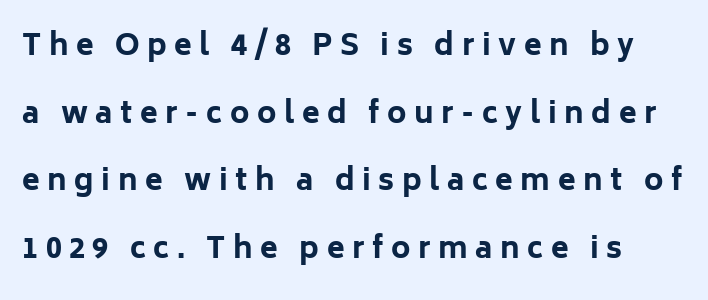
Q: Is the text bold? A: Yes.
Q: Is the text italic (slanted)? A: No, it is upright.
Q: Is the typeface a serif or a sans-serif typeface? A: Sans-serif.
Q: Is the text underlined? A: No.
Q: Is the spacing between letters normal or unusually wide? A: Unusually wide.
Q: Is the spacing between lines tight, normal or loose? A: Loose.
Q: Width (condensed, normal, or wide)? A: Normal.
Q: Stroke contrast? A: Low.
Q: x-height? A: Medium.
Q: Monospaced? A: No.
